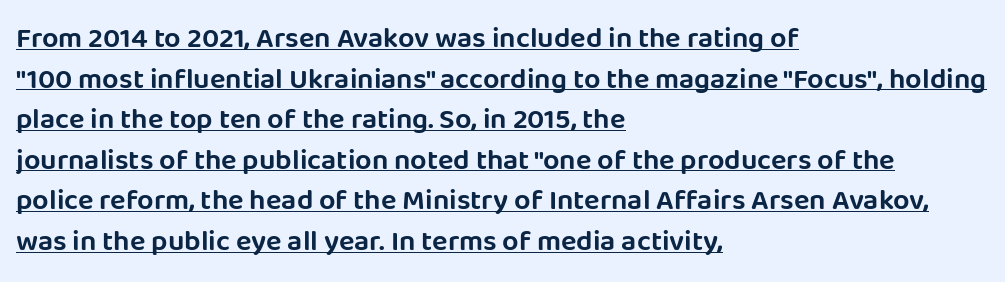
{"serif": "no", "italic": "no", "width": "normal", "stroke_contrast": "low", "x_height": "large", "monospaced": "no", "underline": "yes", "align": "left", "line_spacing": "normal", "line_spacing_ratio": 1.4, "letter_spacing": "normal", "letter_spacing_em": 0.0, "glyph_px": 29}
